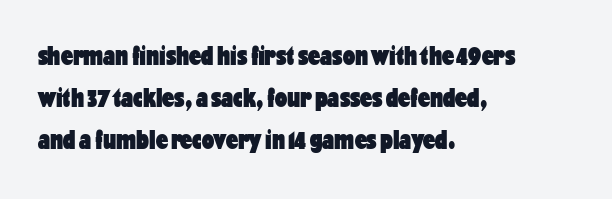
Q: Is the text bold? A: Yes.
Q: Is the text italic (slanted)? A: No, it is upright.
Q: Is the text underlined? A: No.
Q: How is the paragraph aligned? A: Left-aligned.
Q: Is the spacing between letters normal or unusually wide? A: Normal.
Q: Is the spacing between lines tight, normal or loose? A: Normal.
